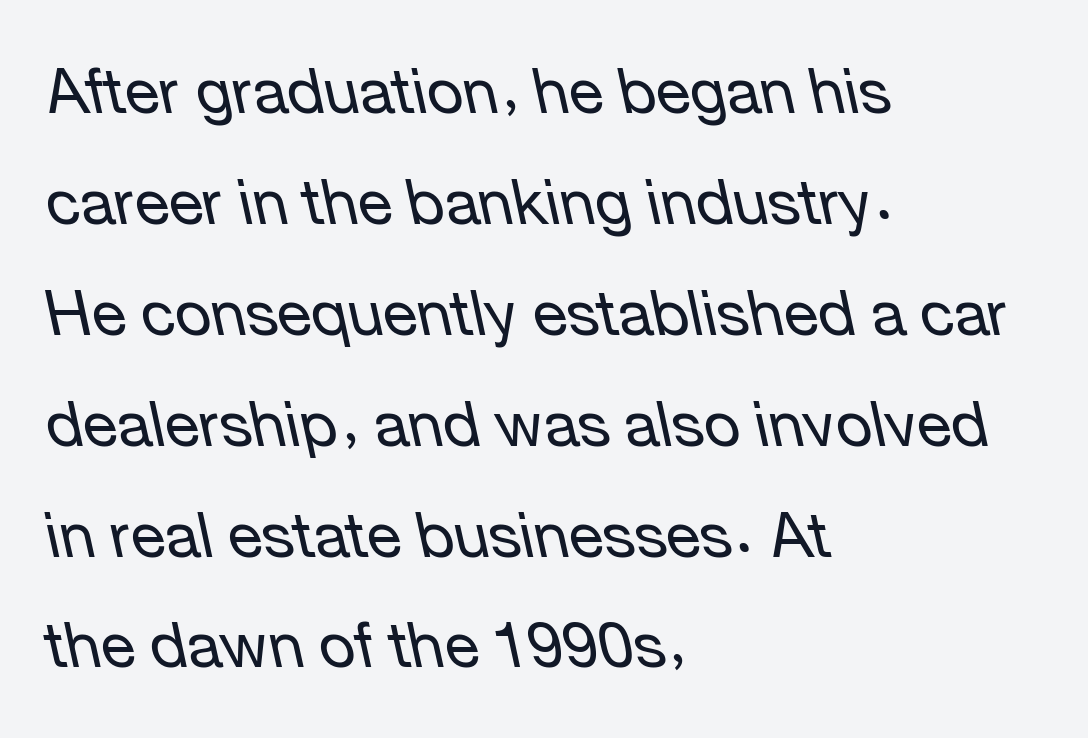
The image shows 63 px regular-weight type, italic (leaning left); set left-aligned, line spacing 1.76x, normal letter spacing, not underlined; low stroke contrast and a medium x-height.
